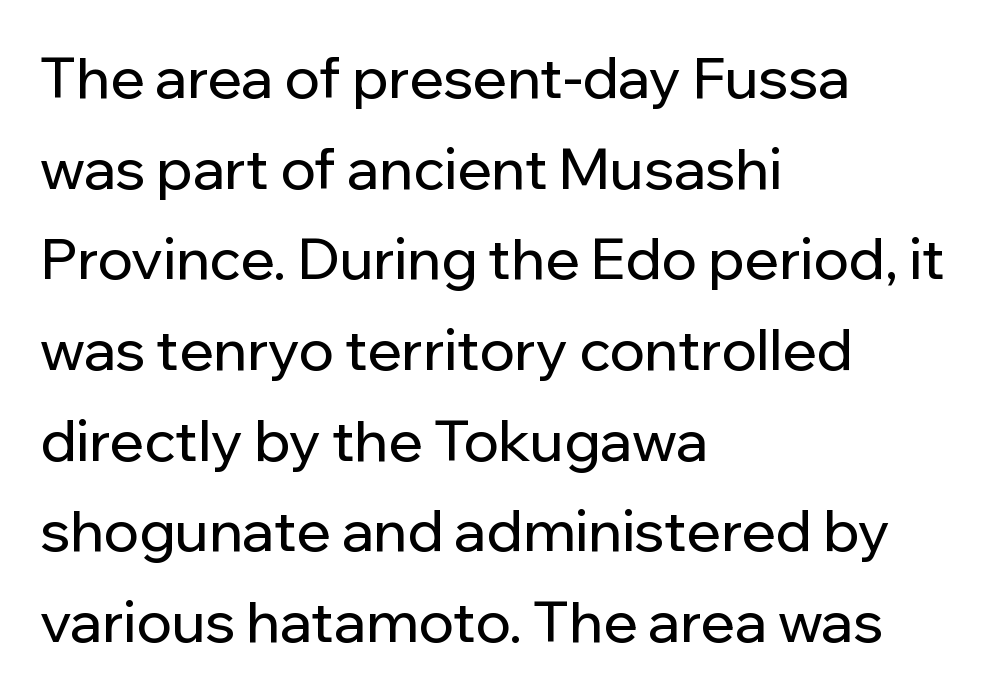
Q: Is the text italic (slanted)? A: No, it is upright.
Q: Is the typeface a serif or a sans-serif typeface? A: Sans-serif.
Q: Is the text underlined? A: No.
Q: How is the paragraph aligned? A: Left-aligned.
Q: Is the spacing between letters normal or unusually wide? A: Normal.
Q: Is the spacing between lines tight, normal or loose? A: Normal.
Q: Width (condensed, normal, or wide)? A: Normal.
Q: Stroke contrast? A: Low.
Q: x-height? A: Medium.
Q: Monospaced? A: No.
